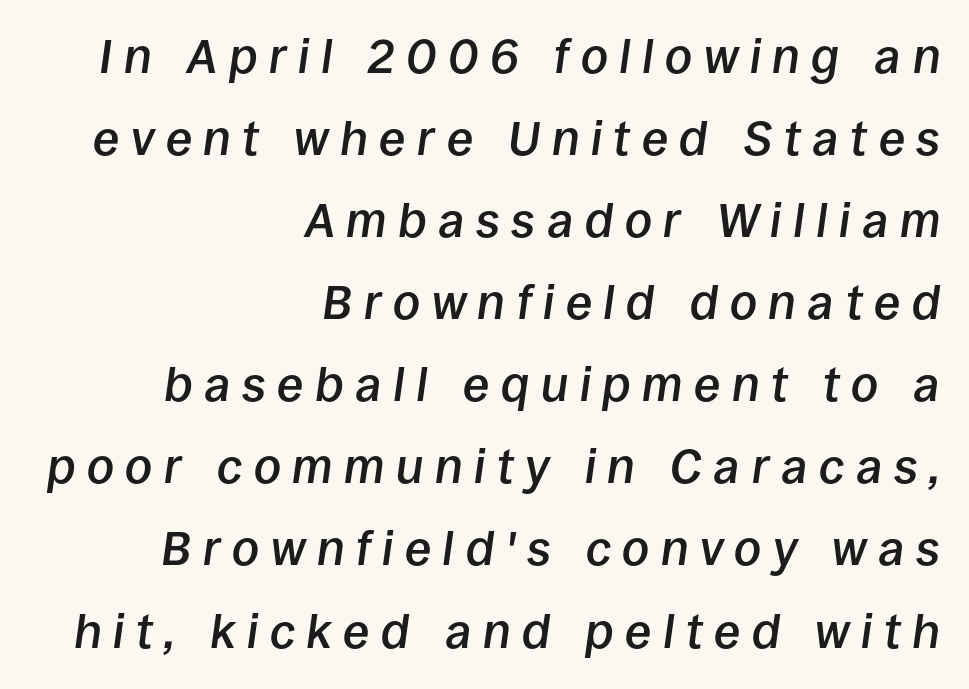
Clear beneath every line of the passage. Every character sits at an angle, as italics do. The face used here is a semibold: visibly heavier than regular, lighter than bold. The paragraph shown leans on its right margin.
